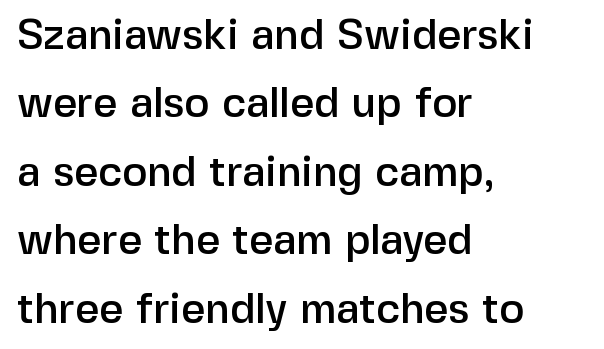
{"serif": "no", "italic": "no", "width": "normal", "stroke_contrast": "low", "x_height": "medium", "monospaced": "no", "underline": "no", "align": "left", "line_spacing": "normal", "line_spacing_ratio": 1.63, "letter_spacing": "normal", "letter_spacing_em": 0.0, "glyph_px": 42}
